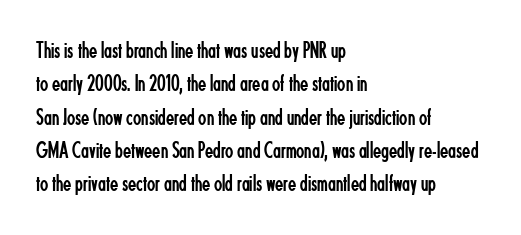
Q: Is the text bold? A: No.
Q: Is the text italic (slanted)? A: No, it is upright.
Q: Is the text underlined? A: No.
Q: How is the paragraph aligned? A: Left-aligned.
Q: Is the spacing between letters normal or unusually wide? A: Normal.
Q: Is the spacing between lines tight, normal or loose? A: Normal.
